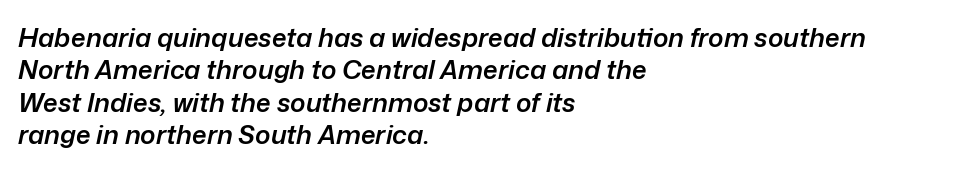
The ragged edge is on the right, which tells us the setting is flush left. Semibold letterforms, between regular and bold. The rendering uses a moderate line-height, typical for paragraphs. The face used here has a pronounced slope to its letters. The gaps between neighbouring characters are ordinary and unremarkable.
